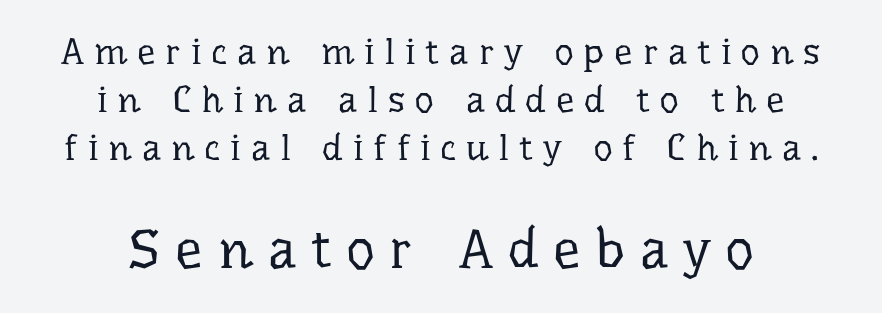
{"serif": "yes", "italic": "no", "bold": "no", "weight": "regular", "width": "normal", "stroke_contrast": "low", "x_height": "medium", "monospaced": "no", "underline": "no", "align": "center", "line_spacing": "normal", "line_spacing_ratio": 1.3, "letter_spacing": "wide", "letter_spacing_em": 0.27, "larger_block": "second", "size_ratio": 1.49, "glyph_px": 55}
